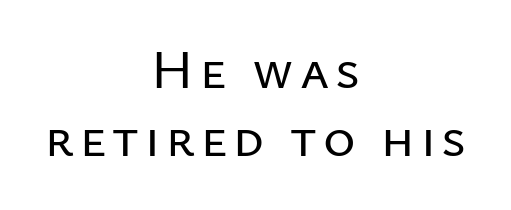
{"serif": "no", "italic": "no", "width": "normal", "stroke_contrast": "low", "x_height": "medium", "monospaced": "no", "underline": "no", "align": "center", "line_spacing_ratio": 1.24, "glyph_px": 55}
